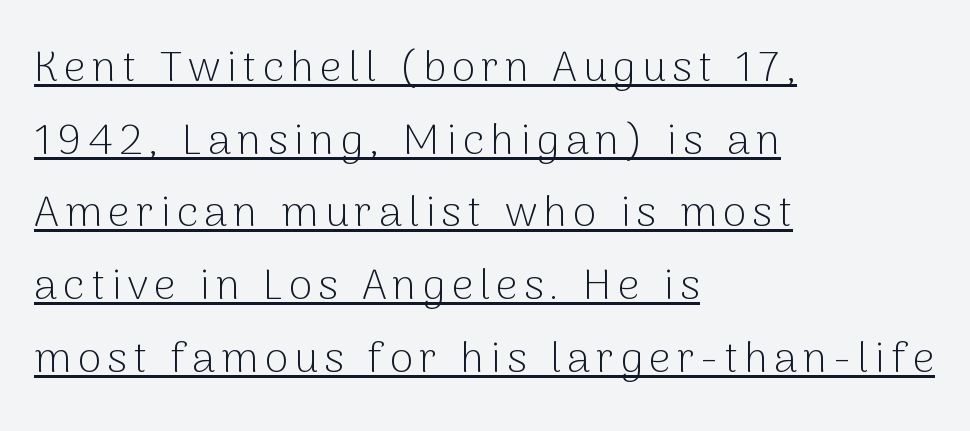
Q: Is the text bold? A: No.
Q: Is the text italic (slanted)? A: No, it is upright.
Q: Is the typeface a serif or a sans-serif typeface? A: Sans-serif.
Q: Is the text underlined? A: Yes.
Q: How is the paragraph aligned? A: Left-aligned.
Q: Is the spacing between lines tight, normal or loose? A: Normal.
Q: Width (condensed, normal, or wide)? A: Normal.
Q: Stroke contrast? A: Low.
Q: x-height? A: Medium.
Q: Monospaced? A: No.
